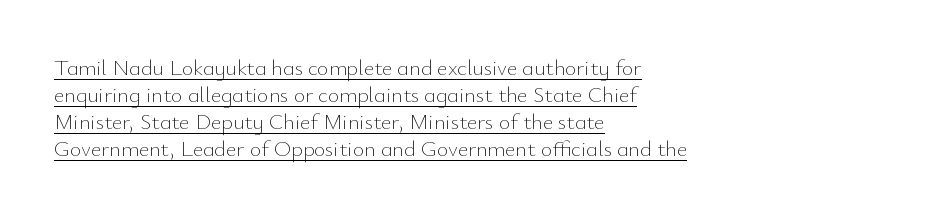
{"italic": "no", "bold": "no", "underline": "yes", "align": "left", "line_spacing_ratio": 1.23, "letter_spacing": "normal", "letter_spacing_em": 0.0, "glyph_px": 22}
